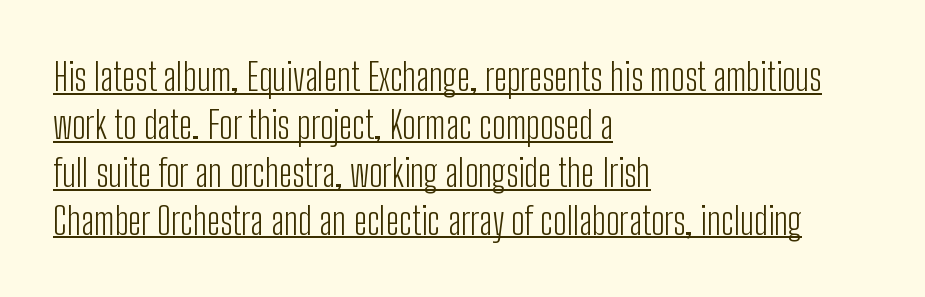
Tall strokes in this sample are plumb rather than angled. The cut favours lightness, reaching ordinary text weight at its darkest. If you drew a ruler down the left edge, every line would touch it. Somebody hit Ctrl+U on this one — the words are underlined. Each new line begins a customary step beneath the previous one. Compared with typical body copy, the letter spacing here is the same.
